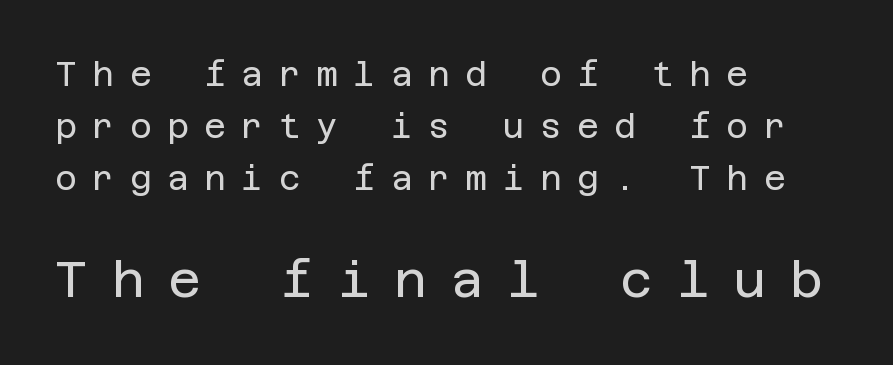
Tall strokes in this sample are plumb rather than angled. You get the small type first, then a jump to larger type. Vertically, the passage feels balanced, rows spaced as you'd expect. Each row of text sits above clean, open space. The tracking jumps out immediately: characters are airy and widely separated.
